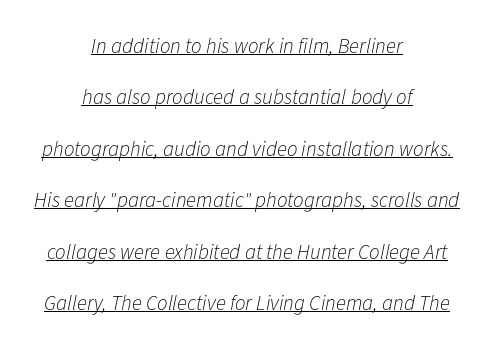
Layout note: lines centered. What stands out about the letter spacing? Nothing — it is the standard amount. This sample trades compactness for vertical openness between lines. Stems and bowls with no extra thickness — not bold.
